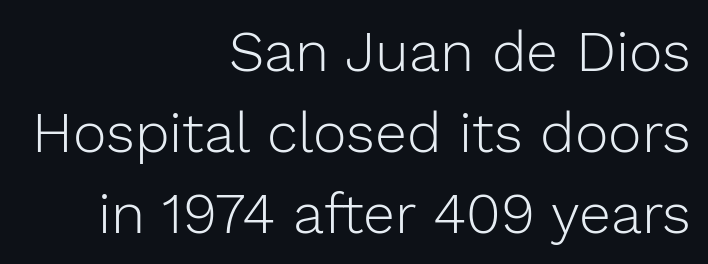
Q: Is the text bold? A: No.
Q: Is the text italic (slanted)? A: No, it is upright.
Q: Is the typeface a serif or a sans-serif typeface? A: Sans-serif.
Q: Is the text underlined? A: No.
Q: How is the paragraph aligned? A: Right-aligned.
Q: Is the spacing between letters normal or unusually wide? A: Normal.
Q: Is the spacing between lines tight, normal or loose? A: Normal.
Q: Width (condensed, normal, or wide)? A: Normal.
Q: Stroke contrast? A: Low.
Q: x-height? A: Medium.
Q: Monospaced? A: No.
